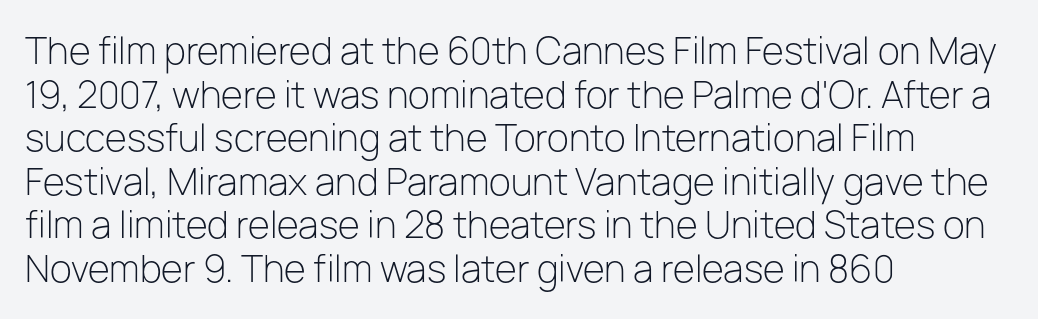
The image shows 36 px light sans-serif type, upright; set left-aligned, line spacing 1.21x, normal letter spacing, not underlined; low stroke contrast and a medium x-height.
